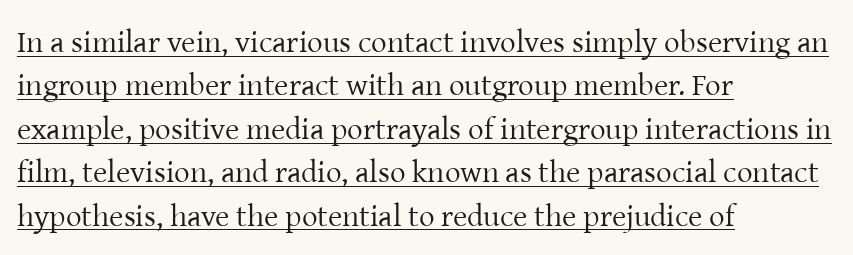
You can tell it's not italic because the verticals are truly vertical. These characters rest on top of a visible drawn line. Words appear dense and cohesive because spacing is normal. This is not heavy type; no bold has been used. These lines are set flush left with a ragged right edge. This rendering employs a face with finishing strokes, i.e., a serif.
